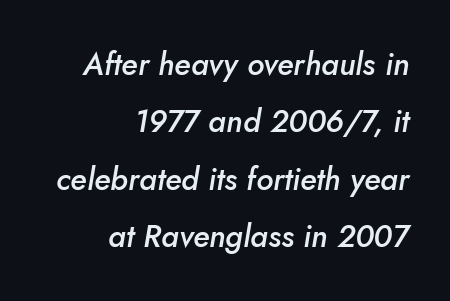
Q: Is the text bold? A: Semi-bold.
Q: Is the text italic (slanted)? A: Yes, it leans right by about 5 degrees.
Q: Is the text underlined? A: No.
Q: How is the paragraph aligned? A: Right-aligned.
Q: Is the spacing between letters normal or unusually wide? A: Normal.
Q: Width (condensed, normal, or wide)? A: Normal.
Q: Stroke contrast? A: Low.
Q: x-height? A: Small.
Q: Monospaced? A: No.
